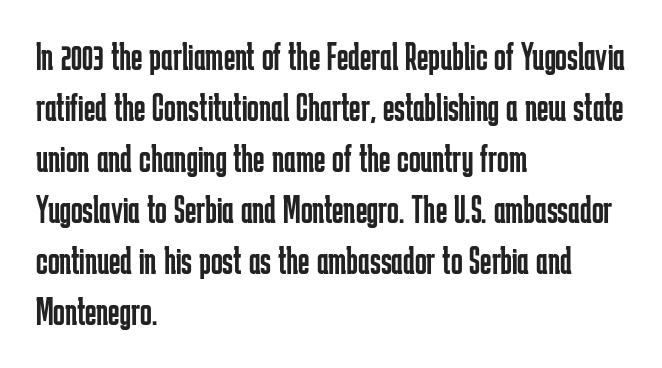
Q: Is the text bold? A: No.
Q: Is the text italic (slanted)? A: No, it is upright.
Q: Is the typeface a serif or a sans-serif typeface? A: Sans-serif.
Q: Is the text underlined? A: No.
Q: How is the paragraph aligned? A: Left-aligned.
Q: Is the spacing between letters normal or unusually wide? A: Normal.
Q: Is the spacing between lines tight, normal or loose? A: Normal.
Q: Width (condensed, normal, or wide)? A: Condensed.
Q: Stroke contrast? A: Low.
Q: x-height? A: Medium.
Q: Monospaced? A: No.
